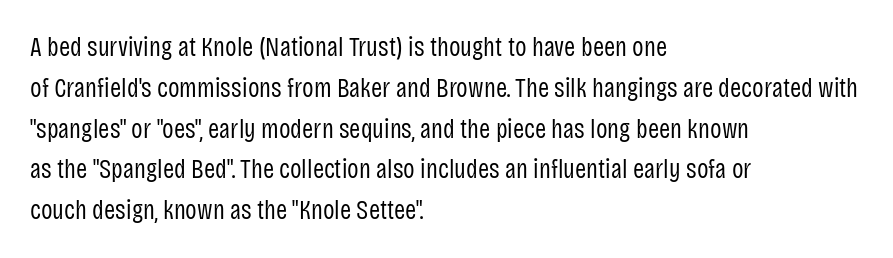
Q: Is the text bold? A: No.
Q: Is the text italic (slanted)? A: No, it is upright.
Q: Is the text underlined? A: No.
Q: How is the paragraph aligned? A: Left-aligned.
Q: Is the spacing between letters normal or unusually wide? A: Normal.
Q: Is the spacing between lines tight, normal or loose? A: Normal.
